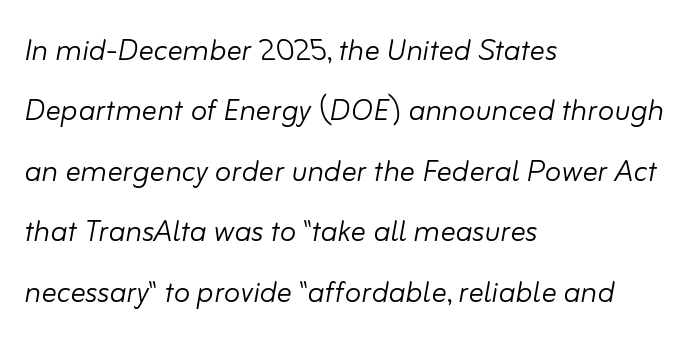
The image shows 38 px light type, italic (leaning right); set left-aligned, normal line spacing (1.59x), normal letter spacing, not underlined; low stroke contrast and a small x-height.
